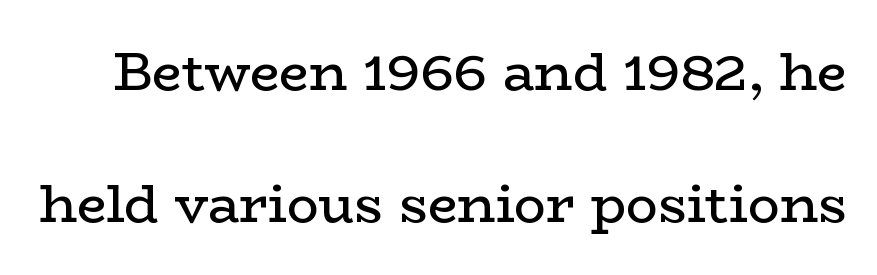
Q: Is the text bold? A: No.
Q: Is the text italic (slanted)? A: No, it is upright.
Q: Is the typeface a serif or a sans-serif typeface? A: Serif.
Q: Is the text underlined? A: No.
Q: Is the spacing between letters normal or unusually wide? A: Normal.
Q: Is the spacing between lines tight, normal or loose? A: Loose.
Q: Width (condensed, normal, or wide)? A: Wide.
Q: Stroke contrast? A: Low.
Q: x-height? A: Medium.
Q: Monospaced? A: No.
